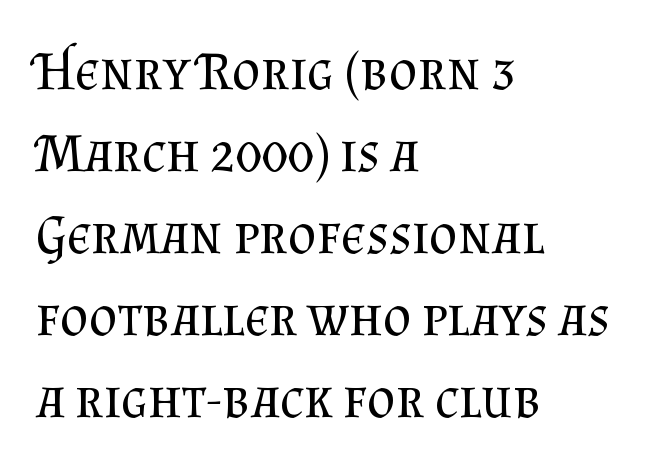
When letters stand straight like this, we call the style roman or upright. Descenders are the only things crossing below the line. Think of a printed novel: that variable character pitch is what you see here. Between one letter and the next there's only the usual sliver of space. Interline gaps are of average width in this sample.
